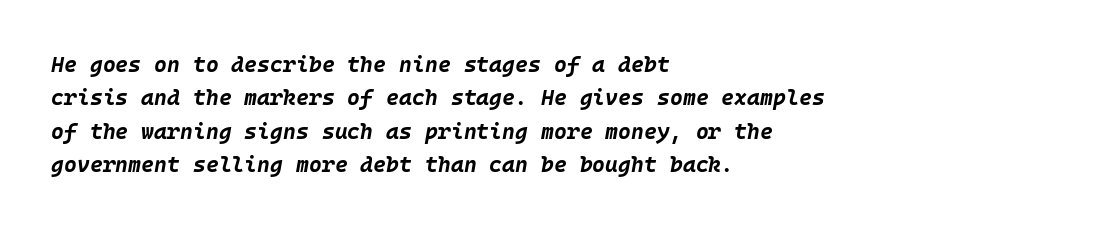
{"italic": "yes", "lean": "right", "slant_degrees": 10, "bold": "yes", "underline": "no", "align": "left", "line_spacing": "normal", "line_spacing_ratio": 1.52, "letter_spacing": "normal", "letter_spacing_em": 0.0, "glyph_px": 22}
